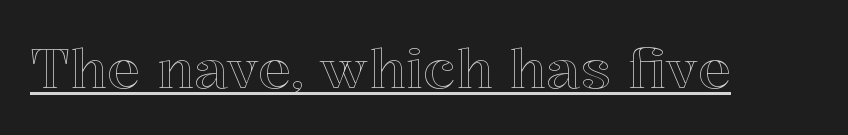
Q: Is the text italic (slanted)? A: No, it is upright.
Q: Is the text underlined? A: Yes.
Q: Is the spacing between letters normal or unusually wide? A: Normal.
Q: Width (condensed, normal, or wide)? A: Normal.
Q: x-height? A: Medium.
Q: Monospaced? A: No.
